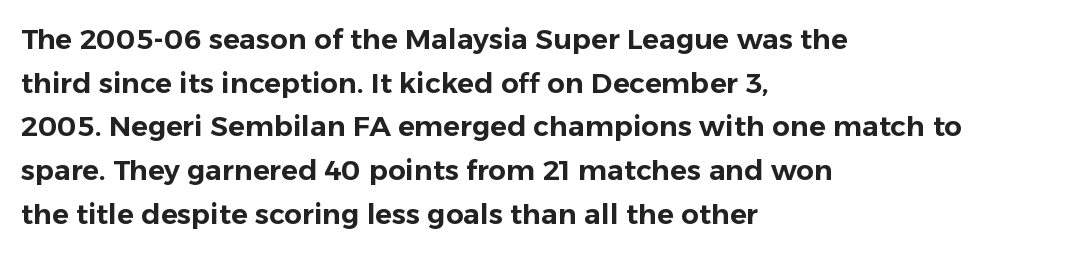
Unmarked baselines from the first word to the last. Honestly, the row spacing looks completely unremarkable. Notice how the passage keeps a crisp vertical edge on the left only. The horizontal fit of the characters is conventional and even. No italicization has been applied; the sample stays upright.
